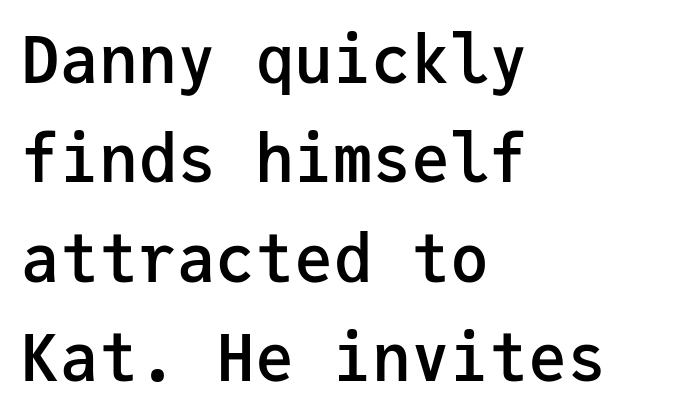
Caption: semibold face, moderately heavy strokes. Tracking value appears to be zero — textbook default spacing. The letters march in equal steps, a hallmark of fixed-pitch type. The axis of the letterforms is exactly vertical. Font category for this specimen: sans-serif. The typesetter chose a ragged-right arrangement here.
